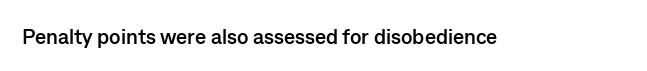
{"italic": "no", "bold": "yes", "underline": "no", "letter_spacing": "normal", "letter_spacing_em": 0.0, "glyph_px": 21}
